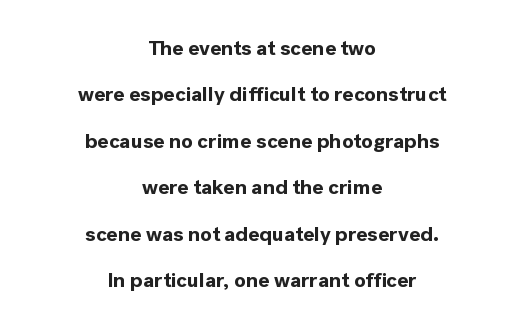
The letterforms sit shoulder to shoulder at normal distance. The letters are bold, with thick, heavy strokes. Students, observe: this is what heavily led, spacious text looks like. This rendering uses center alignment, leaving both contours irregular but symmetric. Tall strokes in this sample are plumb rather than angled. Anything drawn beneath the words? Only blank space.
